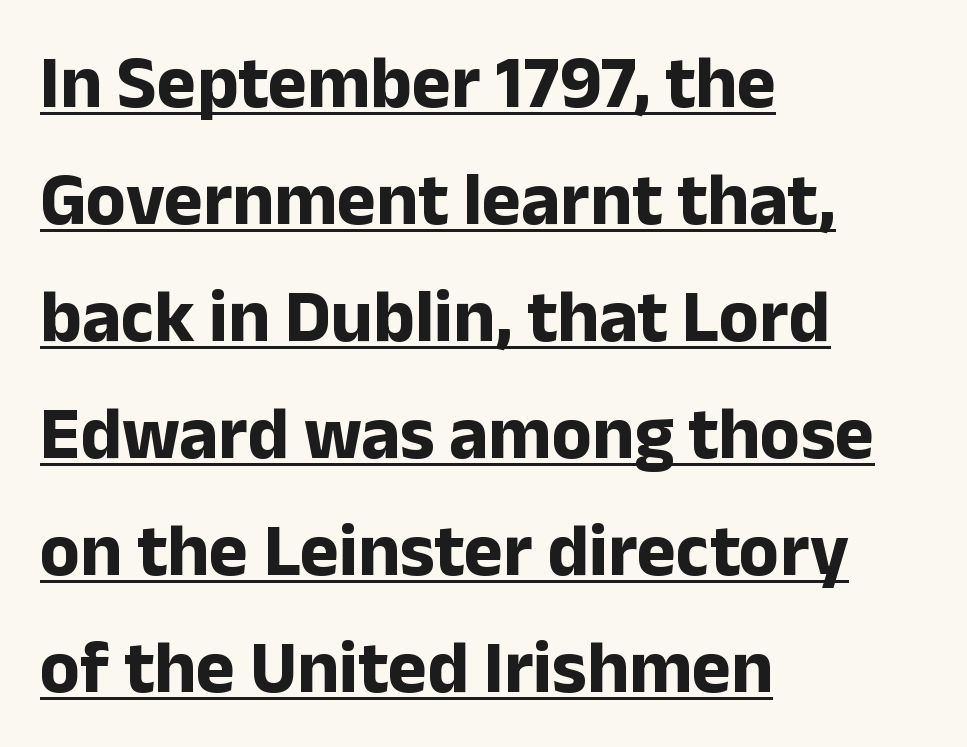
This sample has the flowing, uneven cadence of proportional lettering. What decoration does the sample have? An underline. Thick stems and heavy bowls — unmistakably bold. The lines in this sample share a left origin and differ only in where they stop.
